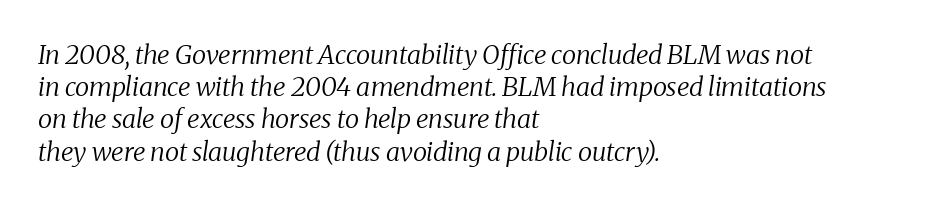
The image shows 26 px text type, italic (leaning right); set left-aligned, line spacing 1.24x, normal letter spacing, not underlined.
